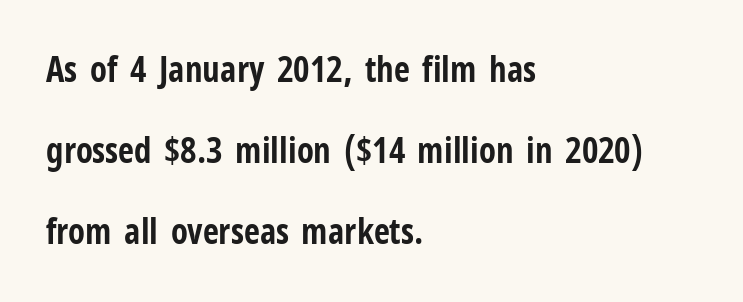
{"serif": "no", "italic": "no", "bold": "yes", "weight": "bold", "width": "condensed", "stroke_contrast": "low", "x_height": "medium", "monospaced": "no", "underline": "no", "align": "left", "line_spacing": "loose", "line_spacing_ratio": 2.32, "letter_spacing": "normal", "letter_spacing_em": 0.0, "glyph_px": 35}
